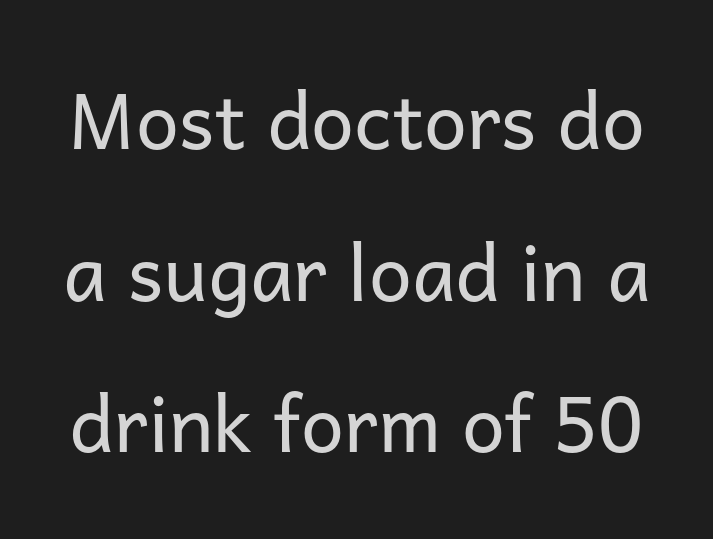
The image shows 77 px regular-weight sans-serif type, upright; set loose line spacing (1.97x), normal letter spacing, not underlined; low stroke contrast and a medium x-height.
